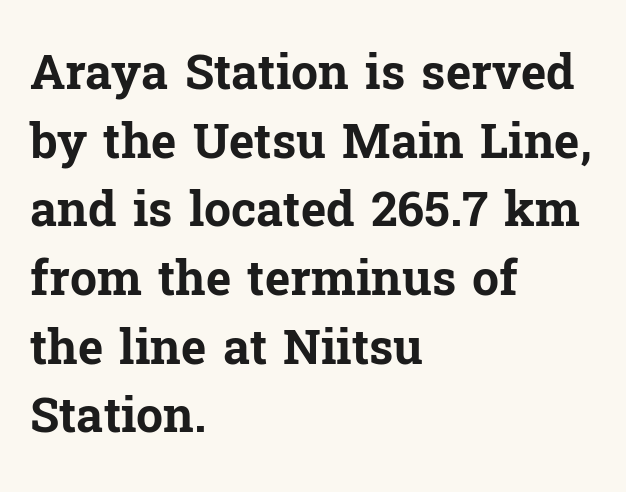
The image shows 48 px bold serif type, upright; set left-aligned, normal line spacing (1.43x), normal letter spacing, not underlined; low stroke contrast and a medium x-height.
